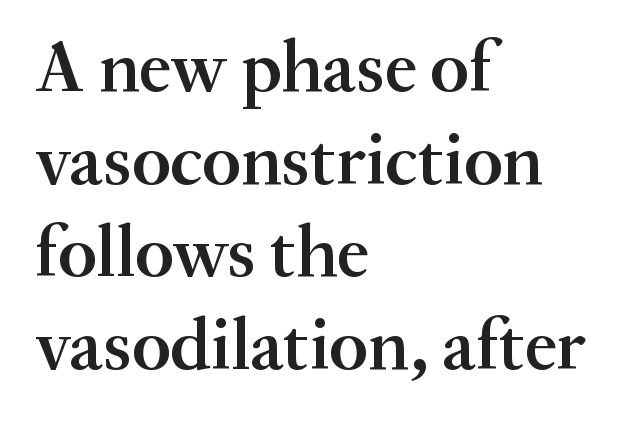
Proportional: the letters do not fall into vertical columns. This rendering leaves character spacing at its baseline value. How heavy is the stroke? Medium-heavy — a semibold, shy of bold. The type family on display is of the serif kind. A bare baseline throughout the passage.
